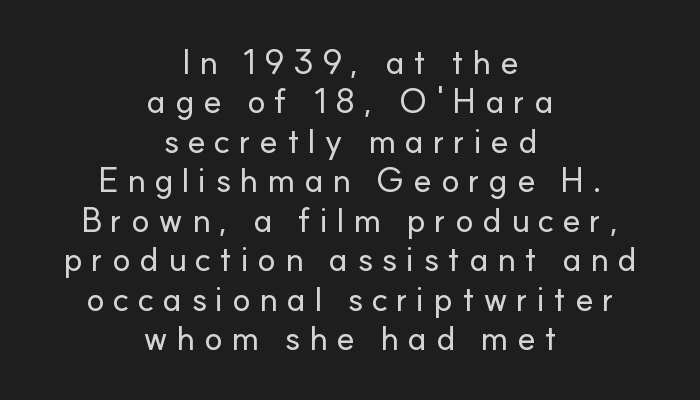
The passage shown is typed in a proportional face where columns would drift. The rag falls on both sides of this text block equally. The gaps between neighbouring characters are conspicuously large. Nobody drew a line under any word here. Unlike a traditional serif, this face leaves its strokes unadorned. Upright lettering throughout.
